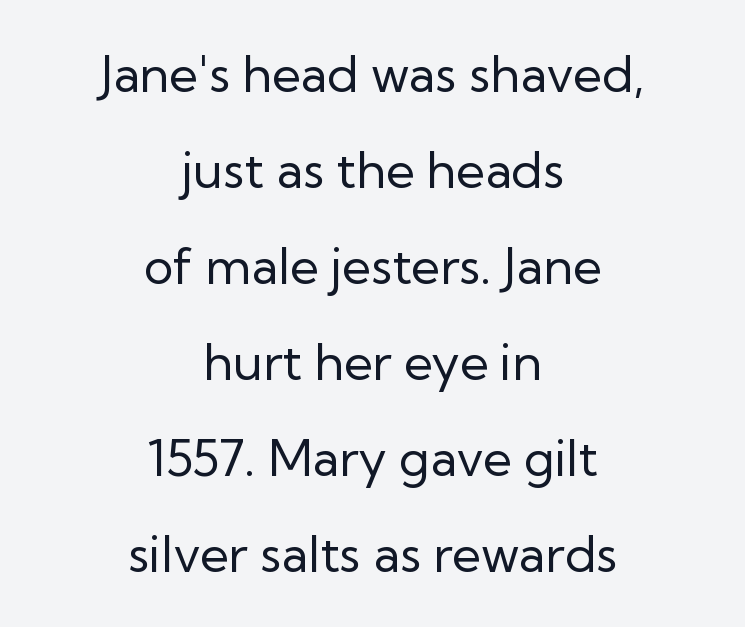
The image shows 50 px regular-weight sans-serif type, upright; set centered, loose line spacing (1.92x), normal letter spacing, not underlined; low stroke contrast and a medium x-height.
